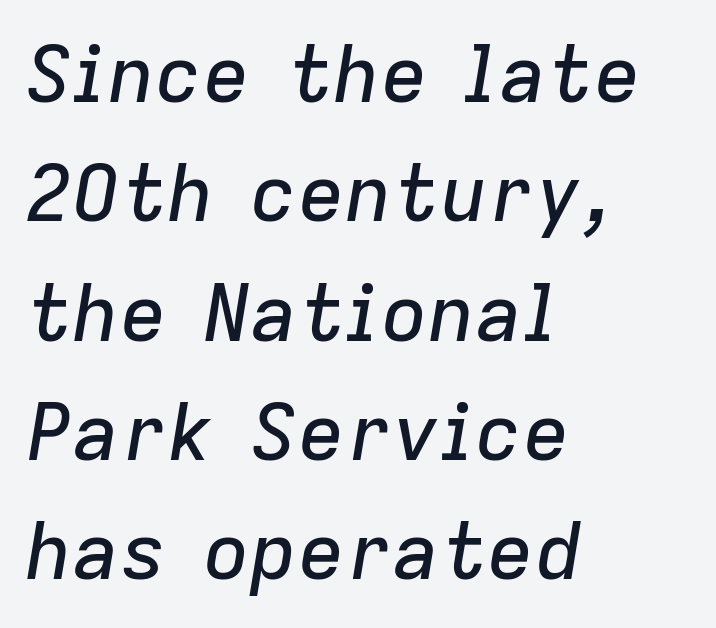
{"italic": "yes", "lean": "right", "slant_degrees": 9, "width": "normal", "stroke_contrast": "low", "x_height": "medium", "monospaced": "no", "underline": "no", "align": "left", "line_spacing": "normal", "line_spacing_ratio": 1.51, "letter_spacing": "normal", "letter_spacing_em": 0.0, "glyph_px": 79}
